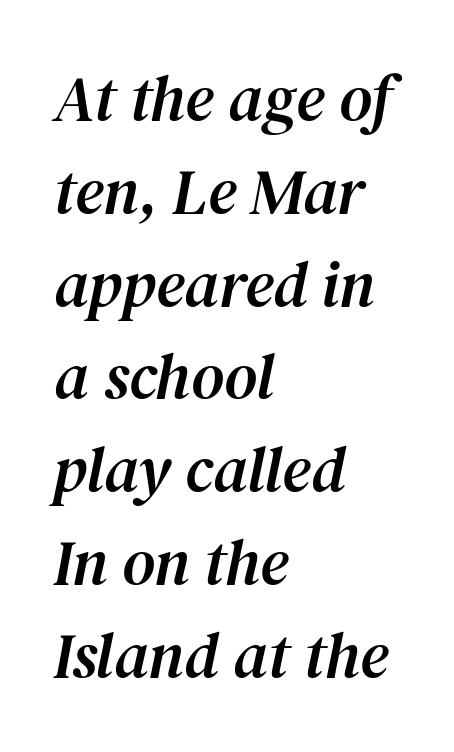
{"serif": "yes", "italic": "yes", "lean": "right", "slant_degrees": 12, "width": "normal", "stroke_contrast": "medium", "x_height": "medium", "monospaced": "no", "underline": "no", "align": "left", "line_spacing": "normal", "line_spacing_ratio": 1.45, "letter_spacing": "normal", "letter_spacing_em": 0.0, "glyph_px": 64}
